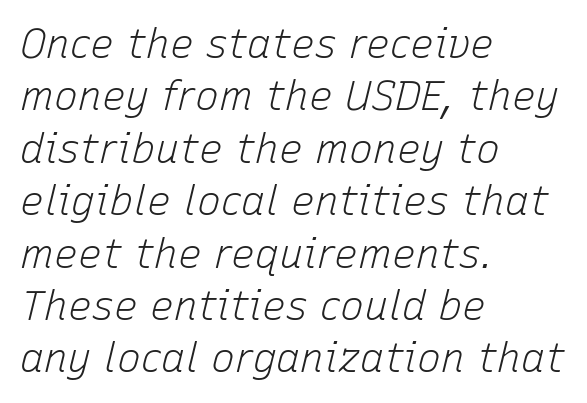
Q: Is the text bold? A: No.
Q: Is the text italic (slanted)? A: Yes, it leans right by about 15 degrees.
Q: Is the text underlined? A: No.
Q: How is the paragraph aligned? A: Left-aligned.
Q: Is the spacing between letters normal or unusually wide? A: Normal.
Q: Is the spacing between lines tight, normal or loose? A: Normal.
Q: Width (condensed, normal, or wide)? A: Normal.
Q: Stroke contrast? A: Low.
Q: x-height? A: Medium.
Q: Monospaced? A: No.
